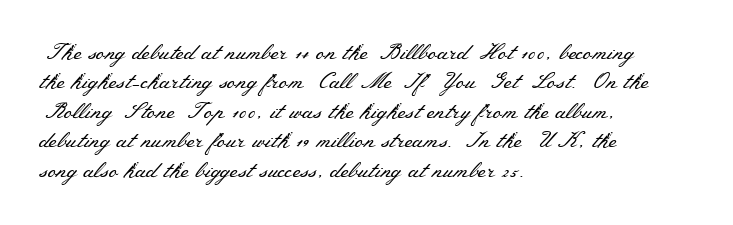
{"bold": "no", "underline": "no", "align": "left", "line_spacing": "normal", "line_spacing_ratio": 1.34, "letter_spacing": "normal", "letter_spacing_em": 0.0, "glyph_px": 22}
